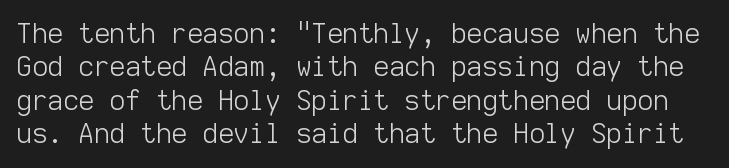
The image shows 27 px text type, upright; set line spacing 1.24x, normal letter spacing, not underlined.
